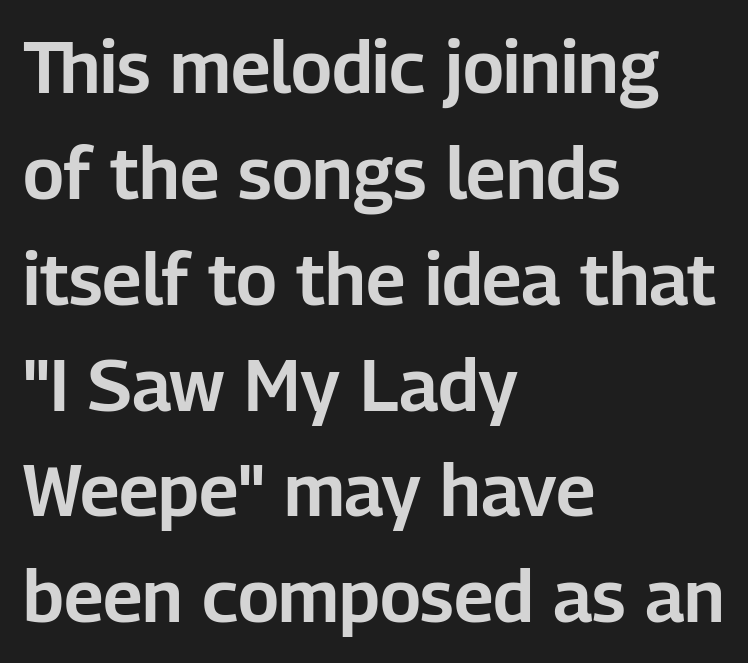
Q: Is the text italic (slanted)? A: No, it is upright.
Q: Is the typeface a serif or a sans-serif typeface? A: Sans-serif.
Q: Is the text underlined? A: No.
Q: How is the paragraph aligned? A: Left-aligned.
Q: Is the spacing between letters normal or unusually wide? A: Normal.
Q: Is the spacing between lines tight, normal or loose? A: Normal.
Q: Width (condensed, normal, or wide)? A: Normal.
Q: Stroke contrast? A: Low.
Q: x-height? A: Medium.
Q: Monospaced? A: No.
